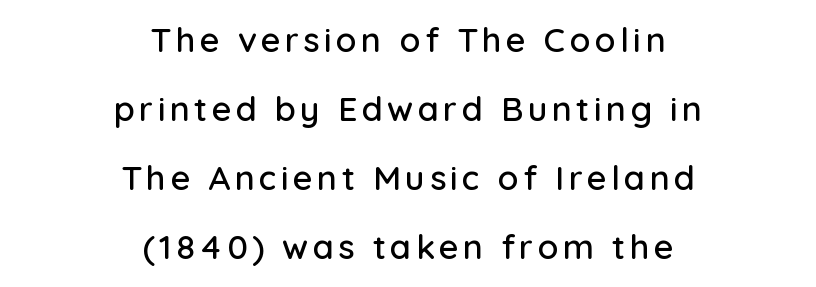
You could fit nearly another row in the gap between these rows. Has an underline been added? It has not. Compared with a flush-left layout, this one balances lines on the center instead. The typography opts for an upright posture over an oblique one. Check where the strokes stop: nothing finishes them off — pure sans.
